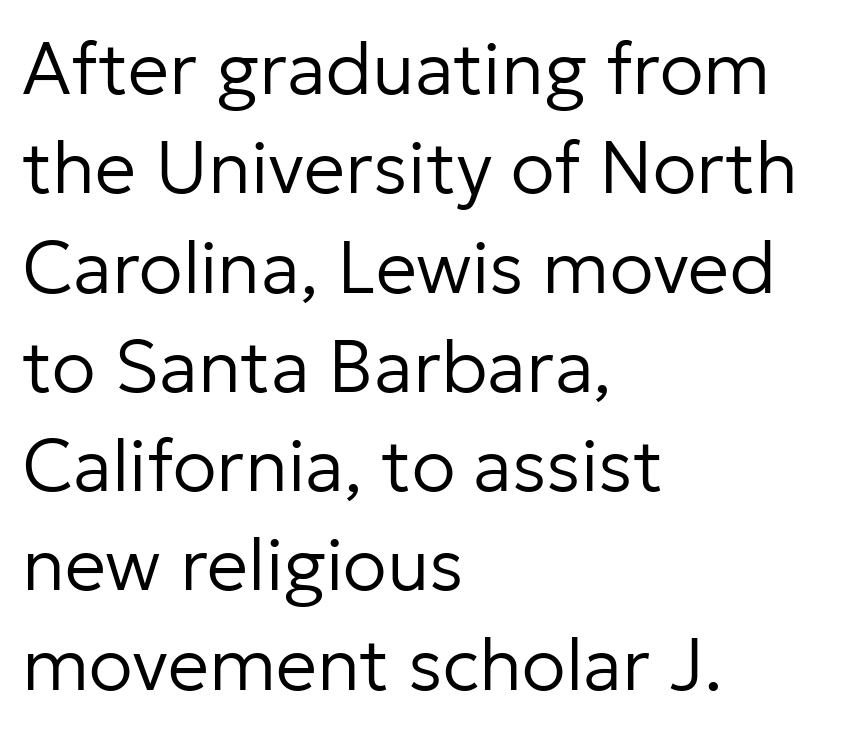
{"serif": "no", "italic": "no", "bold": "no", "weight": "regular", "width": "normal", "stroke_contrast": "low", "x_height": "medium", "monospaced": "no", "underline": "no", "align": "left", "line_spacing": "normal", "line_spacing_ratio": 1.36, "letter_spacing": "normal", "letter_spacing_em": 0.0, "glyph_px": 73}
